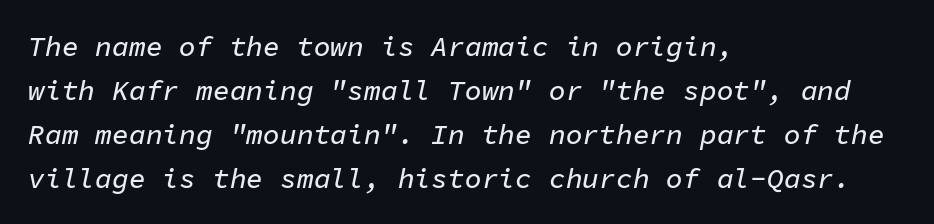
Q: Is the text italic (slanted)? A: Yes, it leans right by about 11 degrees.
Q: Is the text underlined? A: No.
Q: How is the paragraph aligned? A: Left-aligned.
Q: Is the spacing between letters normal or unusually wide? A: Normal.
Q: Is the spacing between lines tight, normal or loose? A: Normal.
Q: Width (condensed, normal, or wide)? A: Normal.
Q: Stroke contrast? A: Low.
Q: x-height? A: Medium.
Q: Monospaced? A: Yes.
